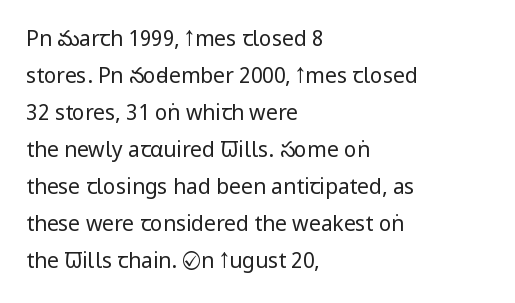
{"italic": "no", "bold": "no", "underline": "no", "align": "left", "line_spacing_ratio": 1.76, "letter_spacing": "normal", "letter_spacing_em": 0.0, "glyph_px": 21}
